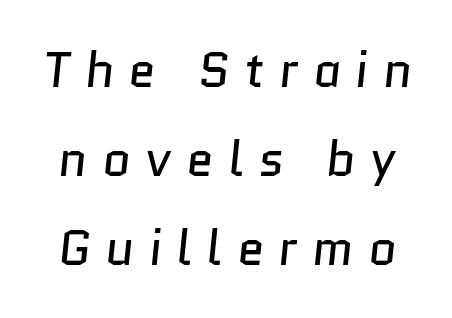
The image shows 49 px regular-weight sans-serif type; set line spacing 1.82x, unusually wide letter spacing (+0.3 em), not underlined; low stroke contrast and a medium x-height.
